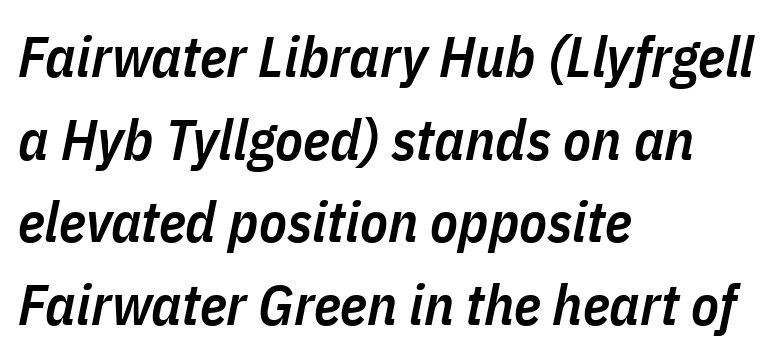
Q: Is the text bold? A: Semi-bold.
Q: Is the text italic (slanted)? A: Yes, it leans right by about 11 degrees.
Q: Is the text underlined? A: No.
Q: How is the paragraph aligned? A: Left-aligned.
Q: Is the spacing between letters normal or unusually wide? A: Normal.
Q: Is the spacing between lines tight, normal or loose? A: Normal.
Q: Width (condensed, normal, or wide)? A: Condensed.
Q: Stroke contrast? A: Low.
Q: x-height? A: Medium.
Q: Monospaced? A: No.
